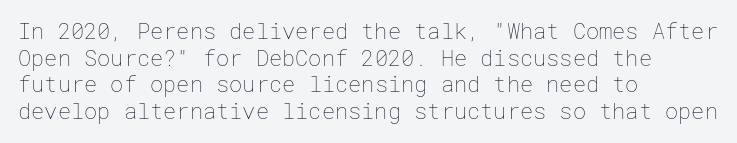
The image shows 22 px text type, upright; set left-aligned, line spacing 1.21x, normal letter spacing, not underlined.
